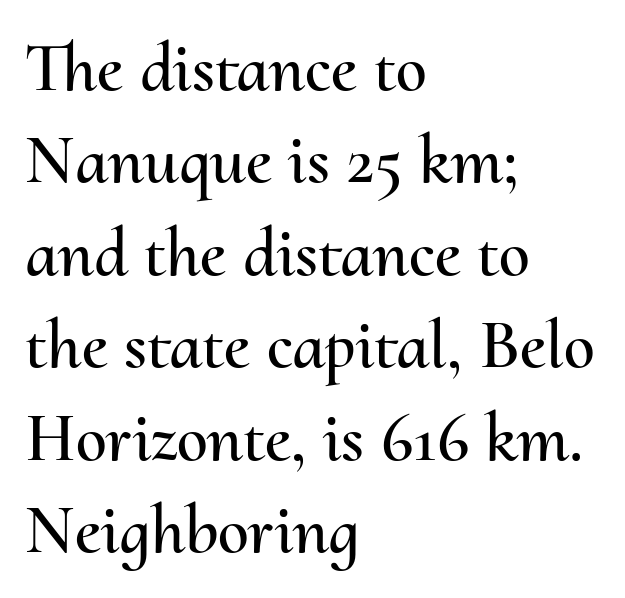
The image shows 70 px text type, upright; set left-aligned, normal line spacing (1.32x), normal letter spacing, not underlined; medium stroke contrast and a small x-height.
